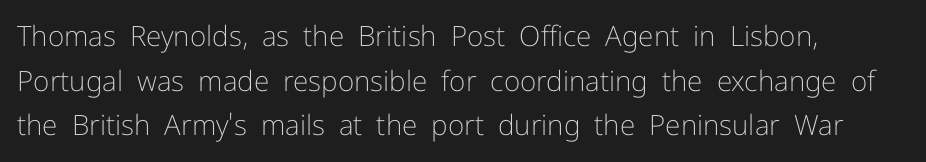
Q: Is the text bold? A: No.
Q: Is the text italic (slanted)? A: No, it is upright.
Q: Is the typeface a serif or a sans-serif typeface? A: Sans-serif.
Q: Is the text underlined? A: No.
Q: How is the paragraph aligned? A: Left-aligned.
Q: Is the spacing between letters normal or unusually wide? A: Normal.
Q: Is the spacing between lines tight, normal or loose? A: Normal.
Q: Width (condensed, normal, or wide)? A: Normal.
Q: Stroke contrast? A: Low.
Q: x-height? A: Medium.
Q: Monospaced? A: No.
